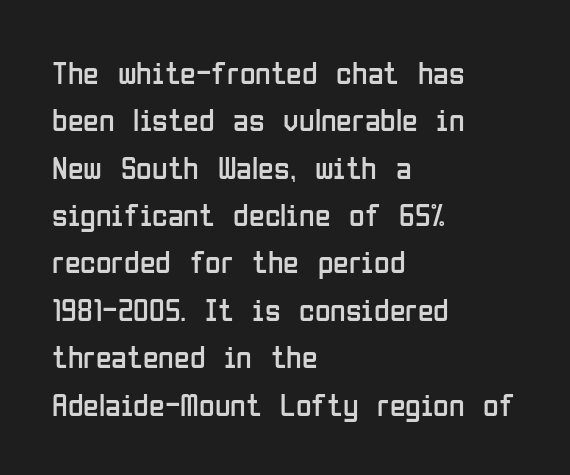
The image shows 32 px regular-weight, condensed sans-serif type, upright; set left-aligned, normal line spacing (1.48x), normal letter spacing, not underlined; low stroke contrast and a medium x-height.
